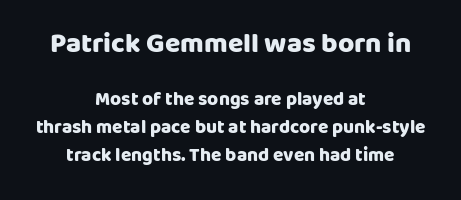
{"serif": "no", "italic": "no", "bold": "yes", "weight": "heavy", "width": "normal", "stroke_contrast": "low", "x_height": "large", "monospaced": "no", "underline": "no", "align": "center", "line_spacing": "normal", "line_spacing_ratio": 1.46, "letter_spacing": "normal", "letter_spacing_em": 0.0, "larger_block": "first", "size_ratio": 1.47, "glyph_px": 28}
